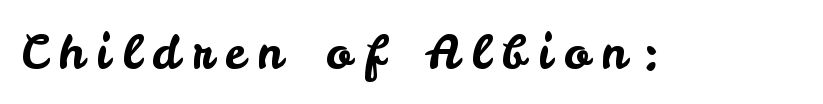
Q: Is the text italic (slanted)? A: Yes.
Q: Is the typeface a serif or a sans-serif typeface? A: Sans-serif.
Q: Is the text underlined? A: No.
Q: Is the spacing between letters normal or unusually wide? A: Unusually wide.
Q: Width (condensed, normal, or wide)? A: Normal.
Q: Stroke contrast? A: Low.
Q: x-height? A: Small.
Q: Monospaced? A: No.
